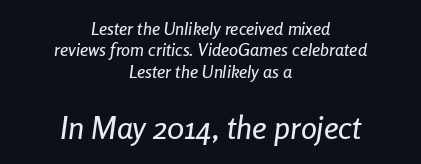
Q: Is the text italic (slanted)? A: Yes, it leans right by about 8 degrees.
Q: Is the text underlined? A: No.
Q: How is the paragraph aligned? A: Centered.
Q: Is the spacing between letters normal or unusually wide? A: Normal.
Q: Which block of text is set in a larger size, the first (top) or the second (bottom)? A: The second (bottom) one.
Q: Width (condensed, normal, or wide)? A: Condensed.
Q: Stroke contrast? A: Low.
Q: x-height? A: Medium.
Q: Monospaced? A: No.
